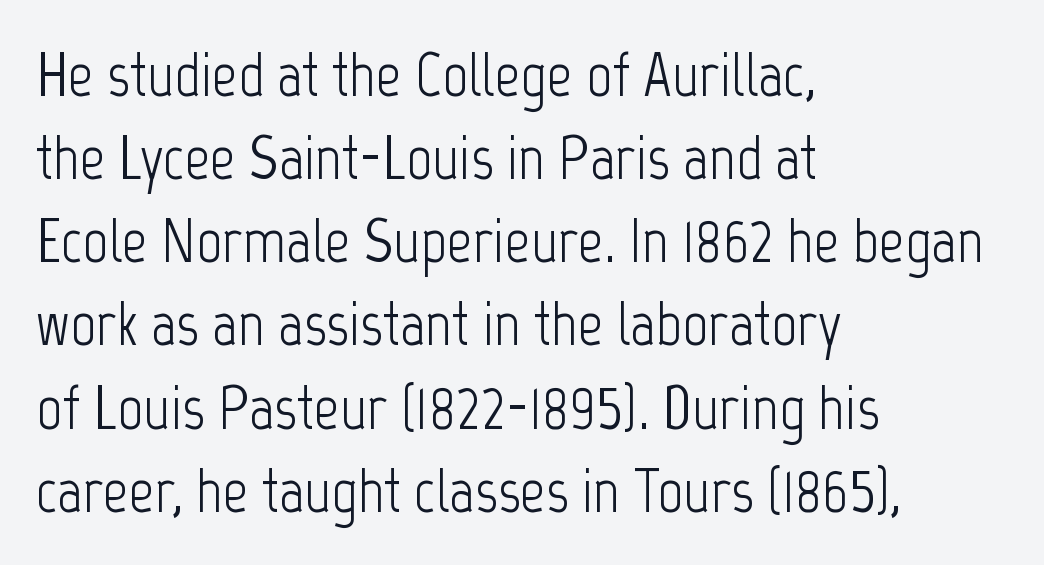
The image shows 63 px light, condensed sans-serif type, upright; set left-aligned, normal line spacing (1.32x), normal letter spacing, not underlined; low stroke contrast and a medium x-height.
